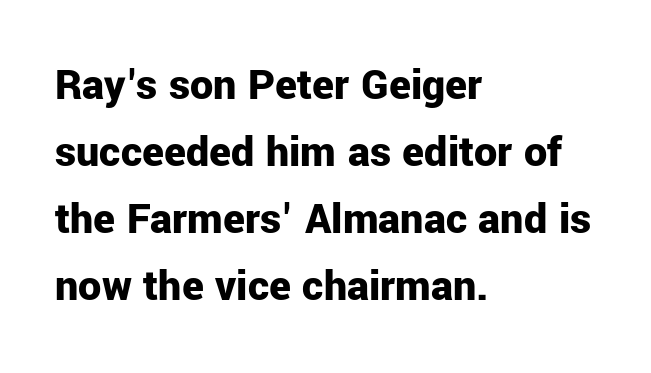
{"serif": "no", "italic": "no", "bold": "yes", "weight": "bold", "width": "normal", "stroke_contrast": "low", "x_height": "medium", "monospaced": "no", "underline": "no", "align": "left", "line_spacing": "normal", "line_spacing_ratio": 1.46, "letter_spacing": "normal", "letter_spacing_em": 0.0, "glyph_px": 46}
